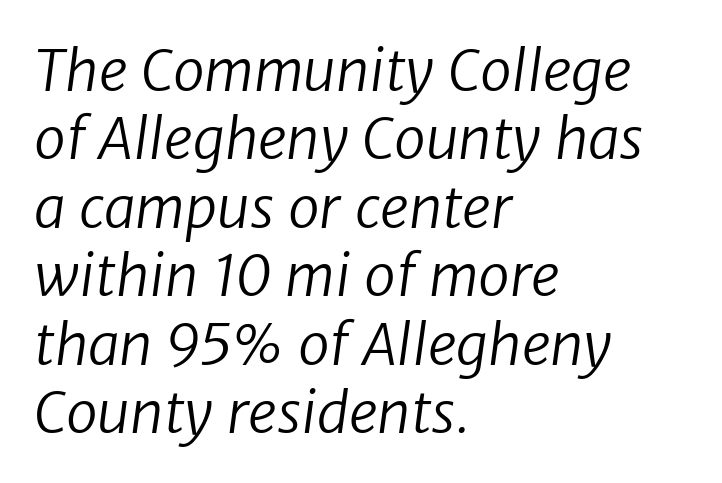
{"serif": "no", "bold": "no", "weight": "regular", "width": "normal", "stroke_contrast": "low", "x_height": "medium", "monospaced": "no", "underline": "no", "align": "left", "line_spacing_ratio": 1.2, "letter_spacing": "normal", "letter_spacing_em": 0.0, "glyph_px": 57}
